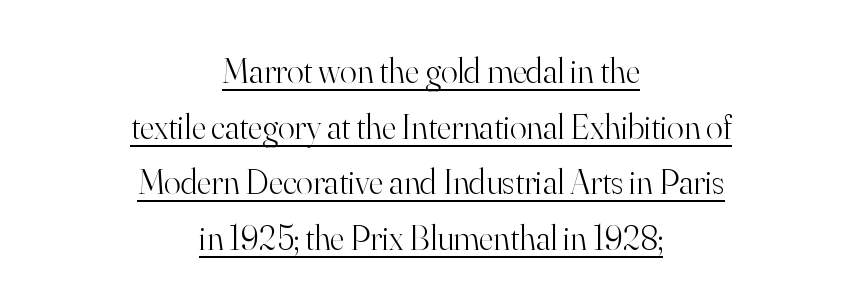
{"serif": "yes", "italic": "no", "bold": "no", "weight": "light", "width": "normal", "stroke_contrast": "high", "x_height": "small", "monospaced": "no", "underline": "yes", "align": "center", "line_spacing": "normal", "line_spacing_ratio": 1.59, "letter_spacing": "normal", "letter_spacing_em": 0.0, "glyph_px": 35}
